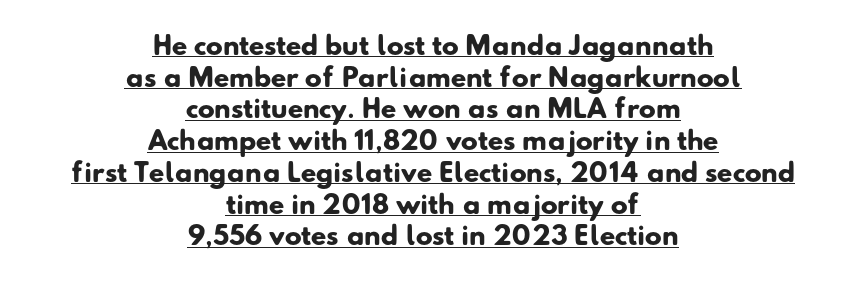
One glance says typical: line gaps are just what's usual. The lines in this sample share a center point and differ in where they start and stop. The passage shown has conventional tracking throughout. Set as a true bold cut, around the 700 mark.
